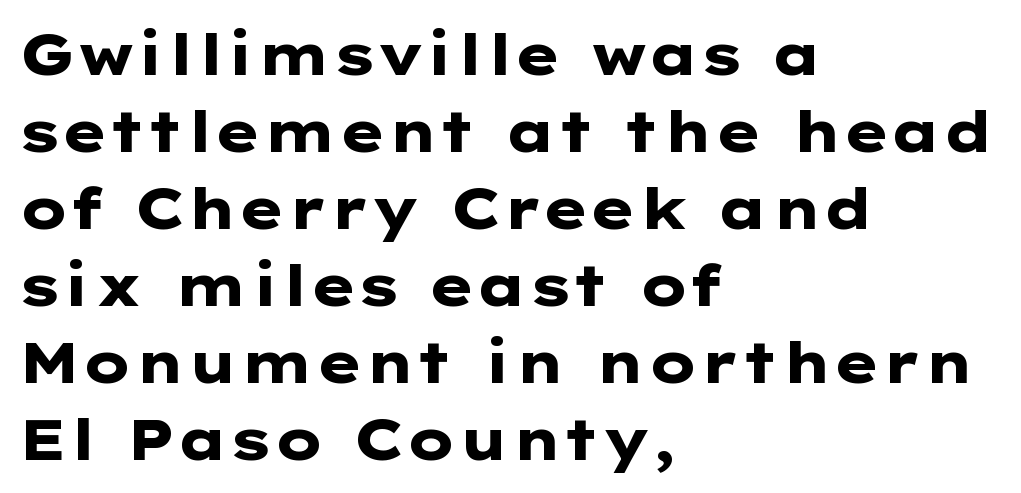
The image shows 57 px heavy, wide sans-serif type, upright; set left-aligned, normal line spacing (1.35x), normal letter spacing, not underlined; low stroke contrast and a medium x-height.
